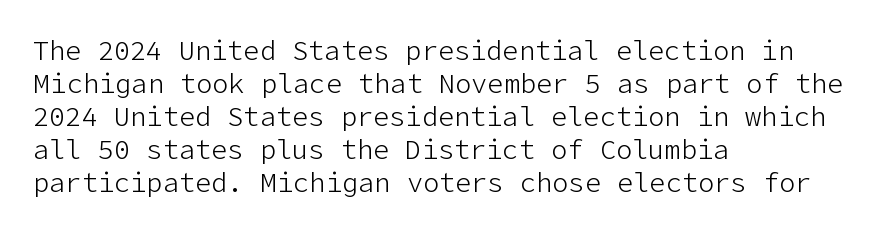
{"italic": "no", "bold": "no", "underline": "no", "align": "left", "line_spacing_ratio": 1.22, "letter_spacing": "normal", "letter_spacing_em": 0.0, "glyph_px": 27}
